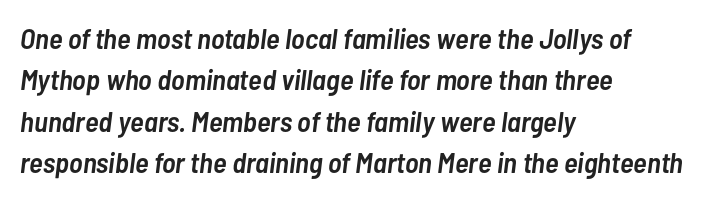
The typography opts for an oblique posture over an upright one. The face used here is a semibold: visibly heavier than regular, lighter than bold. Short and long lines alike share a common starting point at left. Spacing verdict: proportional, widths tailored to each character. The area under the type is left untouched. Students, observe: this is what conventionally led text looks like.
